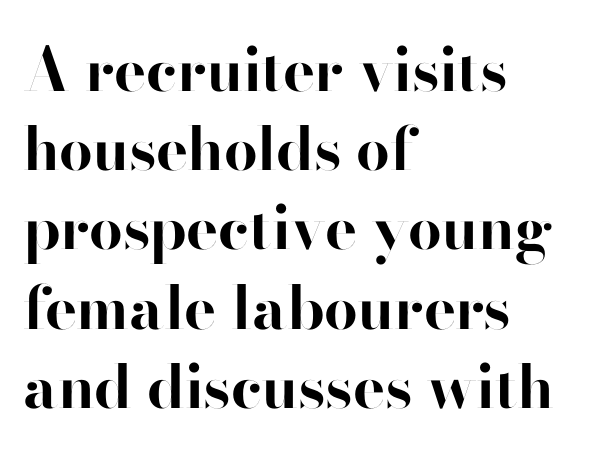
Q: Is the text bold? A: Yes.
Q: Is the text italic (slanted)? A: No, it is upright.
Q: Is the typeface a serif or a sans-serif typeface? A: Sans-serif.
Q: Is the text underlined? A: No.
Q: How is the paragraph aligned? A: Left-aligned.
Q: Is the spacing between letters normal or unusually wide? A: Normal.
Q: Is the spacing between lines tight, normal or loose? A: Normal.
Q: Width (condensed, normal, or wide)? A: Normal.
Q: Stroke contrast? A: High.
Q: x-height? A: Small.
Q: Monospaced? A: No.
